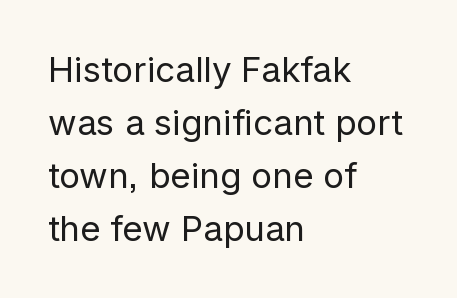
{"serif": "no", "italic": "no", "bold": "no", "weight": "regular", "width": "normal", "stroke_contrast": "low", "x_height": "medium", "monospaced": "no", "underline": "no", "align": "left", "line_spacing": "normal", "line_spacing_ratio": 1.51, "letter_spacing": "normal", "letter_spacing_em": 0.0, "glyph_px": 35}
